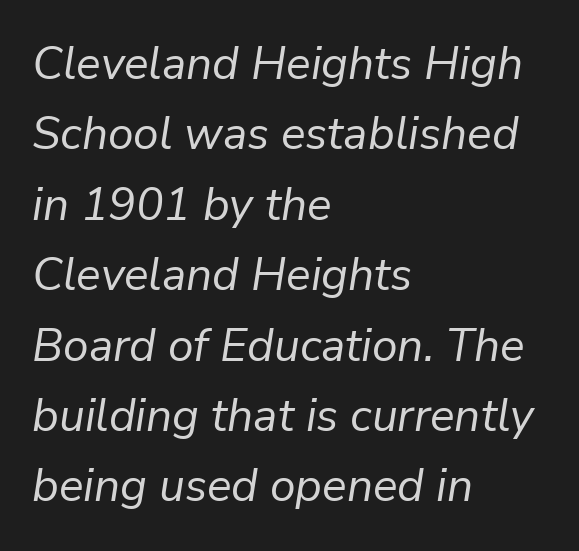
{"italic": "yes", "lean": "right", "slant_degrees": 9, "bold": "no", "weight": "regular", "width": "normal", "stroke_contrast": "low", "x_height": "medium", "monospaced": "no", "underline": "no", "align": "left", "line_spacing": "normal", "line_spacing_ratio": 1.53, "letter_spacing": "normal", "letter_spacing_em": 0.0, "glyph_px": 46}
